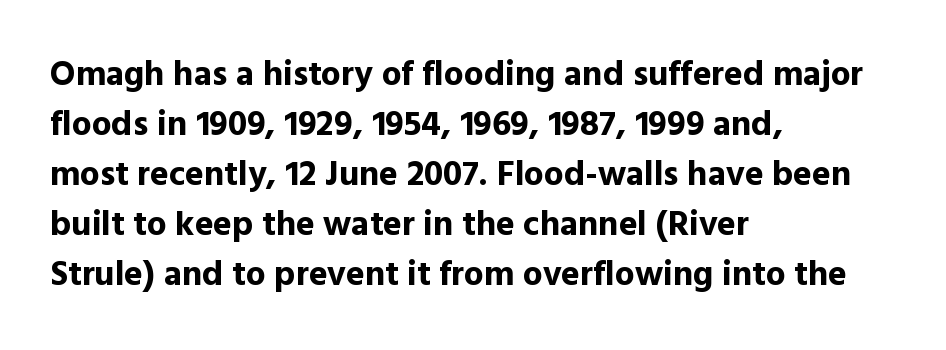
Q: Is the text bold? A: Yes.
Q: Is the text italic (slanted)? A: No, it is upright.
Q: Is the typeface a serif or a sans-serif typeface? A: Sans-serif.
Q: Is the text underlined? A: No.
Q: How is the paragraph aligned? A: Left-aligned.
Q: Is the spacing between letters normal or unusually wide? A: Normal.
Q: Is the spacing between lines tight, normal or loose? A: Normal.
Q: Width (condensed, normal, or wide)? A: Normal.
Q: x-height? A: Medium.
Q: Monospaced? A: No.
